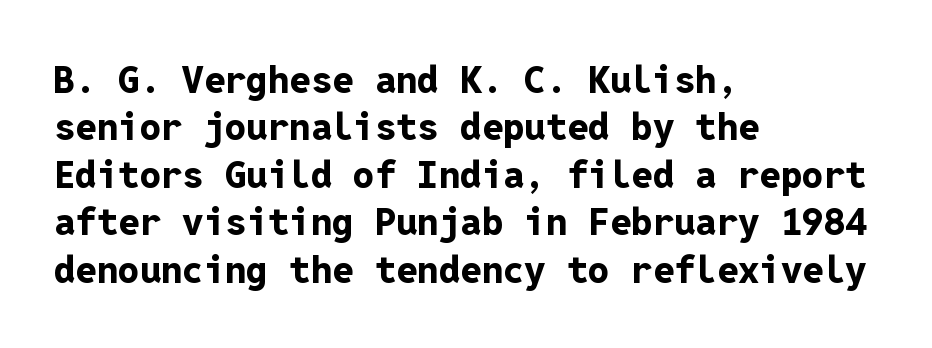
Strokes here are thick enough to call this a true bold. Style check: upright. Note the uniform advance width — an 'i' takes as much space as an 'm'. The line texture is even and compact thanks to regular tracking. Reading down the column, the eye jumps a familiar distance to each next line.
